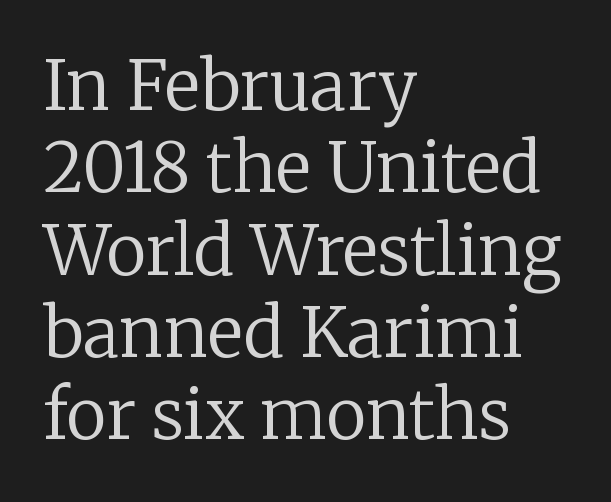
Q: Is the text bold? A: No.
Q: Is the text italic (slanted)? A: No, it is upright.
Q: Is the typeface a serif or a sans-serif typeface? A: Serif.
Q: Is the text underlined? A: No.
Q: How is the paragraph aligned? A: Left-aligned.
Q: Is the spacing between letters normal or unusually wide? A: Normal.
Q: Width (condensed, normal, or wide)? A: Normal.
Q: Stroke contrast? A: Low.
Q: x-height? A: Medium.
Q: Monospaced? A: No.
